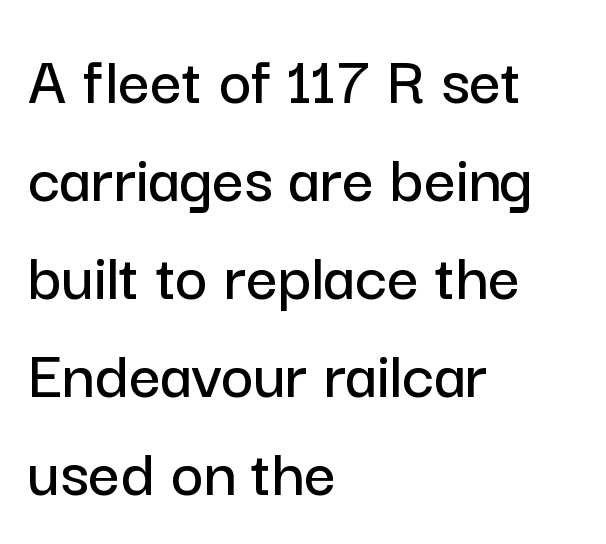
The image shows 70 px sans-serif type, upright; set left-aligned, normal line spacing (1.4x), normal letter spacing, not underlined; low stroke contrast and a medium x-height.
